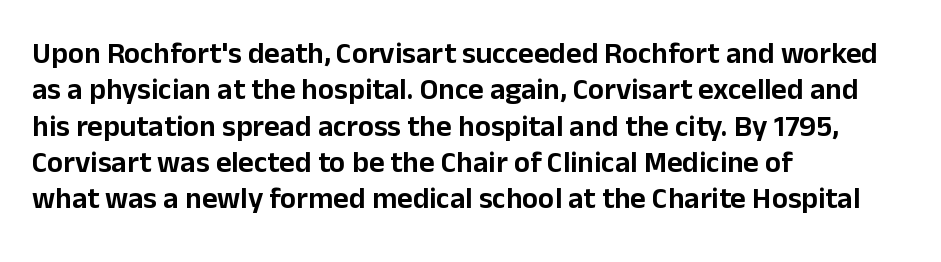
The image shows 30 px sans-serif type, upright; set left-aligned, line spacing 1.21x, normal letter spacing, not underlined; low stroke contrast and a medium x-height.
